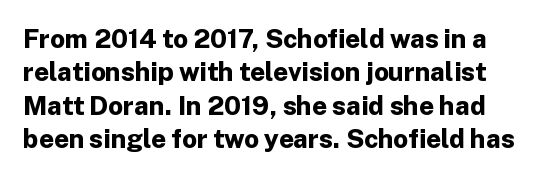
Glyph-to-glyph distance matches everyday printed text. Caption: bold face, heavy strokes. Check the space under the baseline: it is left empty. Whoever set this chose a conventional vertical rhythm.
